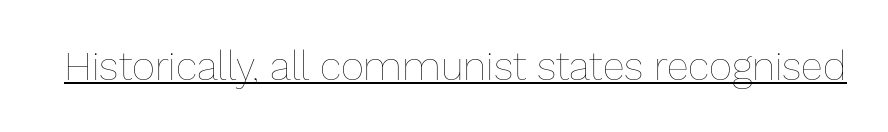
Q: Is the text bold? A: No.
Q: Is the text italic (slanted)? A: No, it is upright.
Q: Is the text underlined? A: Yes.
Q: Is the spacing between letters normal or unusually wide? A: Normal.
Q: Width (condensed, normal, or wide)? A: Normal.
Q: Stroke contrast? A: Low.
Q: x-height? A: Medium.
Q: Monospaced? A: No.
